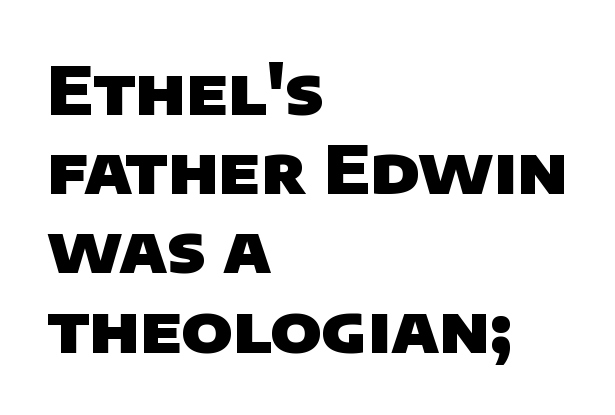
The image shows 66 px heavy sans-serif type; set left-aligned, line spacing 1.2x, normal letter spacing, not underlined; low stroke contrast and a large x-height.
